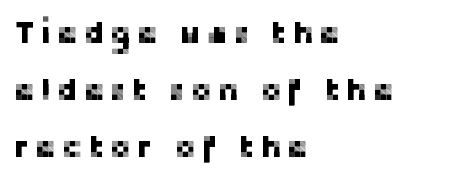
{"serif": "no", "italic": "no", "width": "normal", "stroke_contrast": "low", "x_height": "medium", "monospaced": "no", "underline": "no", "align": "left", "line_spacing_ratio": 1.78, "glyph_px": 32}
